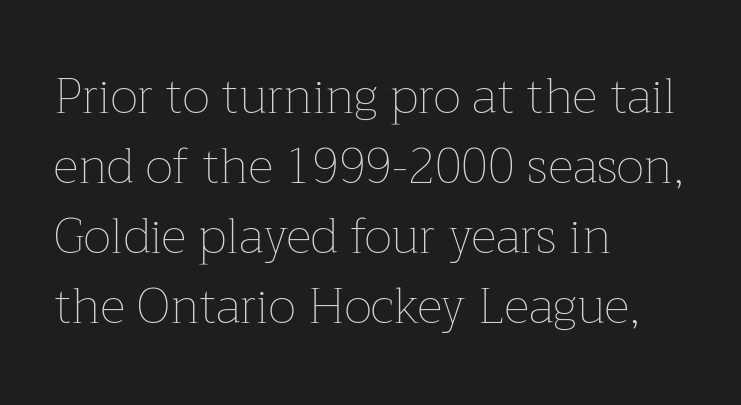
Q: Is the text bold? A: No.
Q: Is the text italic (slanted)? A: No, it is upright.
Q: Is the text underlined? A: No.
Q: How is the paragraph aligned? A: Left-aligned.
Q: Is the spacing between letters normal or unusually wide? A: Normal.
Q: Is the spacing between lines tight, normal or loose? A: Normal.
Q: Width (condensed, normal, or wide)? A: Normal.
Q: Stroke contrast? A: Low.
Q: x-height? A: Medium.
Q: Monospaced? A: No.
